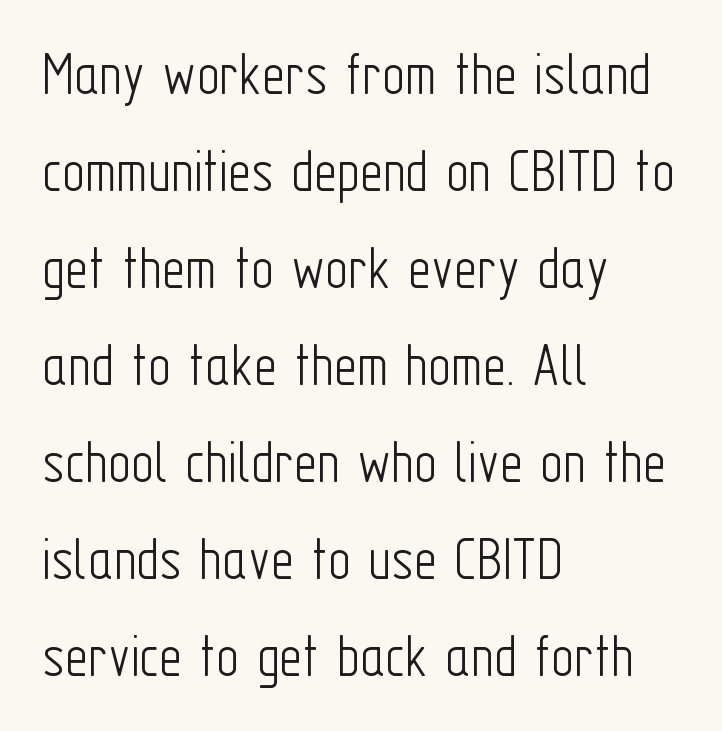
The image shows 63 px light, condensed sans-serif type, upright; set left-aligned, normal line spacing (1.54x), normal letter spacing, not underlined; low stroke contrast and a medium x-height.
